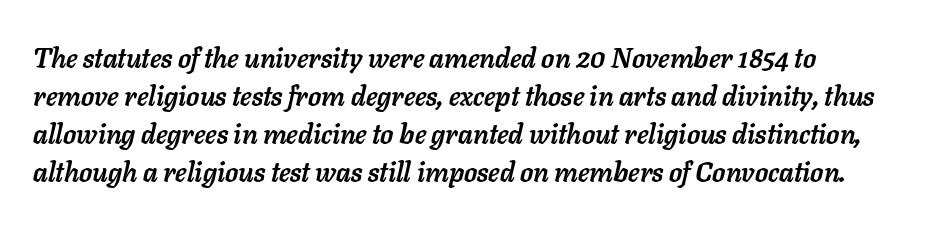
Only glyphs here, with clear space below each row. The rendering keeps characters at their native spacing. Compared with an ordinary text face, these strokes are far heavier — a full bold. The glyphs look as if they've been sheared to an angle. Evenly set lines give the paragraph a standard silhouette.
